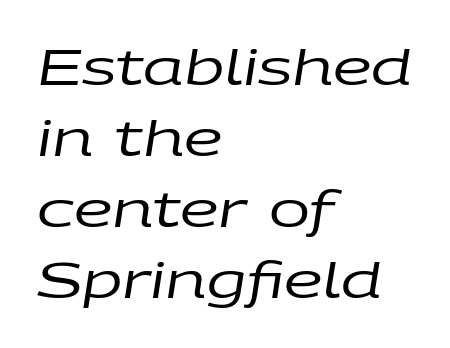
The image shows 49 px regular-weight, wide type, italic (leaning right); set left-aligned, normal line spacing (1.45x), normal letter spacing, not underlined; low stroke contrast and a large x-height.
